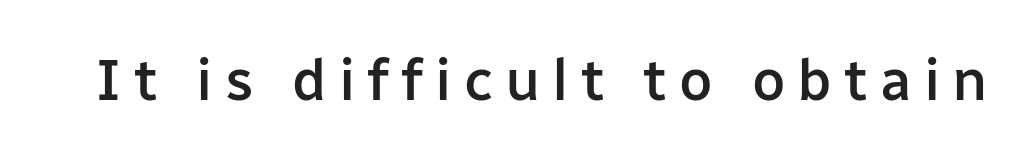
The image shows 58 px semibold sans-serif type, upright; set unusually wide letter spacing (+0.21 em), not underlined; low stroke contrast and a medium x-height.
